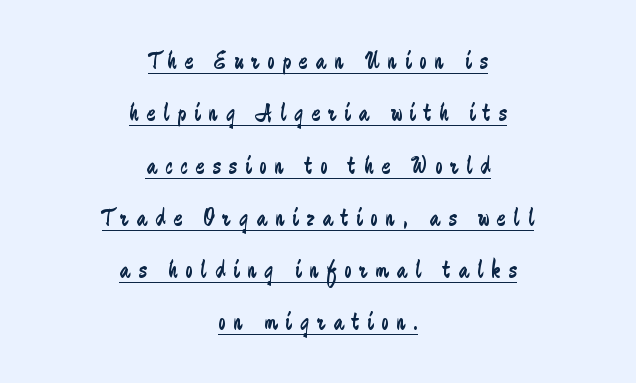
The image shows 26 px text type; set centered, loose line spacing (2.01x), unusually wide letter spacing (+0.31 em), underlined.
